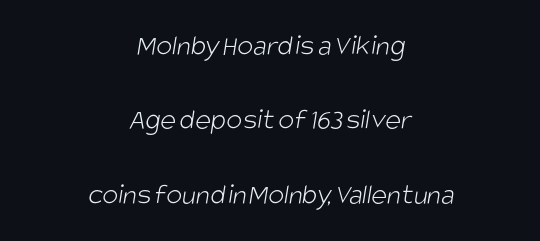
{"serif": "no", "bold": "no", "weight": "light", "width": "condensed", "stroke_contrast": "low", "x_height": "large", "monospaced": "no", "underline": "no", "align": "center", "line_spacing": "loose", "line_spacing_ratio": 2.48, "letter_spacing": "normal", "letter_spacing_em": 0.0, "glyph_px": 30}
